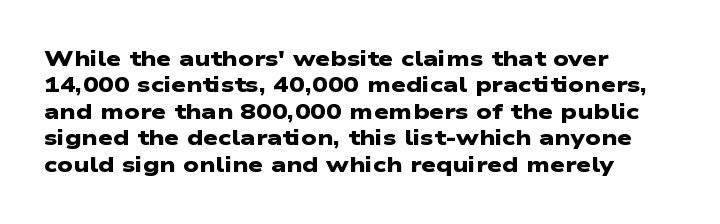
The paragraph shown leans on its left margin. Nobody touched the tracking dial on this one. Whoever set this chose a conventional vertical rhythm. Descender tails drop into unmarked territory.
